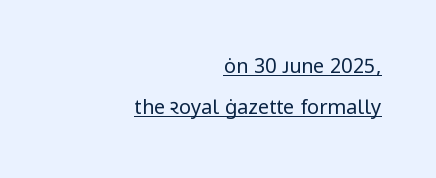
The image shows 20 px text type, upright; set right-aligned, loose line spacing (2.03x), normal letter spacing, underlined.
